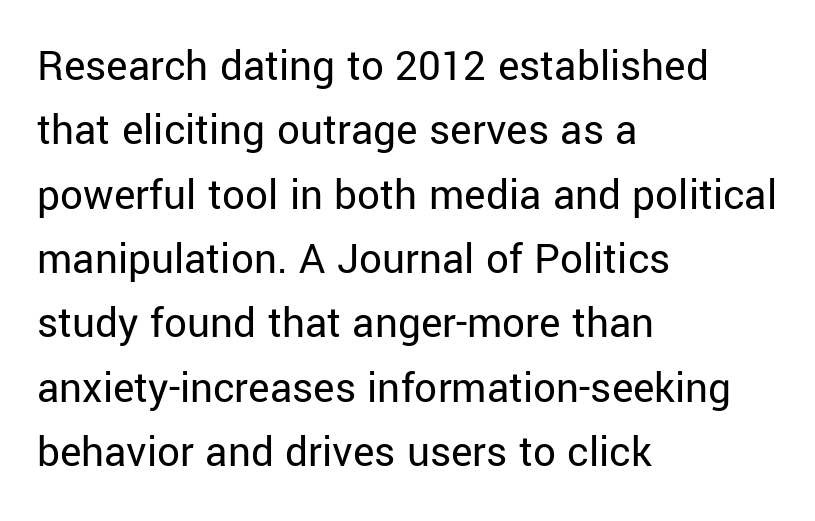
Q: Is the text bold? A: No.
Q: Is the text italic (slanted)? A: No, it is upright.
Q: Is the typeface a serif or a sans-serif typeface? A: Sans-serif.
Q: Is the text underlined? A: No.
Q: How is the paragraph aligned? A: Left-aligned.
Q: Is the spacing between letters normal or unusually wide? A: Normal.
Q: Is the spacing between lines tight, normal or loose? A: Normal.
Q: Width (condensed, normal, or wide)? A: Normal.
Q: Stroke contrast? A: Low.
Q: x-height? A: Medium.
Q: Monospaced? A: No.
